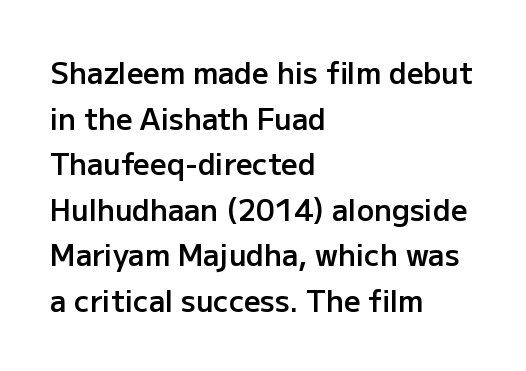
The image shows 29 px semibold sans-serif type, upright; set left-aligned, normal line spacing (1.57x), normal letter spacing, not underlined; low stroke contrast and a medium x-height.
